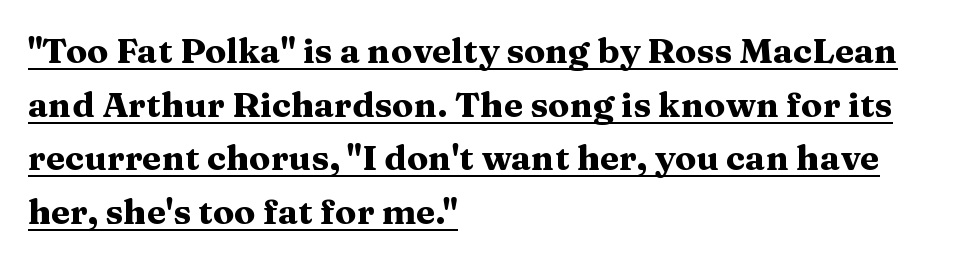
{"serif": "yes", "italic": "no", "bold": "yes", "weight": "heavy", "width": "wide", "stroke_contrast": "medium", "x_height": "medium", "monospaced": "no", "underline": "yes", "align": "left", "line_spacing": "normal", "line_spacing_ratio": 1.53, "letter_spacing": "normal", "letter_spacing_em": 0.0, "glyph_px": 35}
